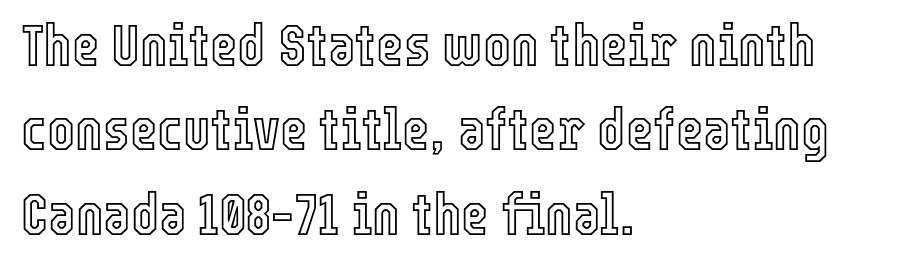
{"italic": "no", "width": "condensed", "x_height": "medium", "monospaced": "no", "underline": "no", "align": "left", "line_spacing": "normal", "line_spacing_ratio": 1.43, "letter_spacing": "normal", "letter_spacing_em": 0.0, "glyph_px": 59}
